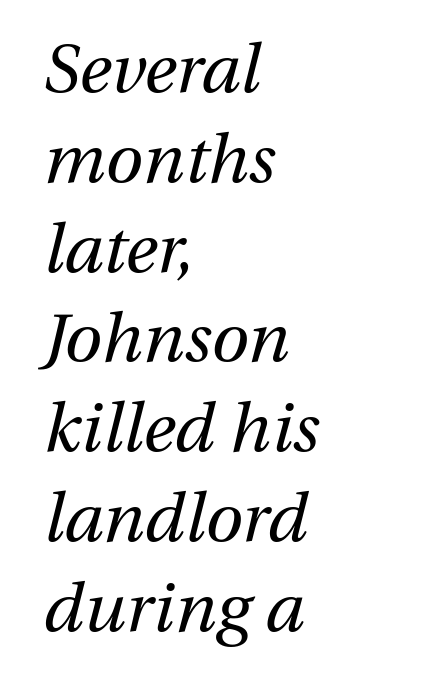
{"italic": "yes", "lean": "right", "slant_degrees": 13, "bold": "no", "weight": "regular", "width": "normal", "stroke_contrast": "medium", "x_height": "medium", "monospaced": "no", "underline": "no", "align": "left", "line_spacing": "normal", "line_spacing_ratio": 1.32, "letter_spacing": "normal", "letter_spacing_em": 0.0, "glyph_px": 68}
